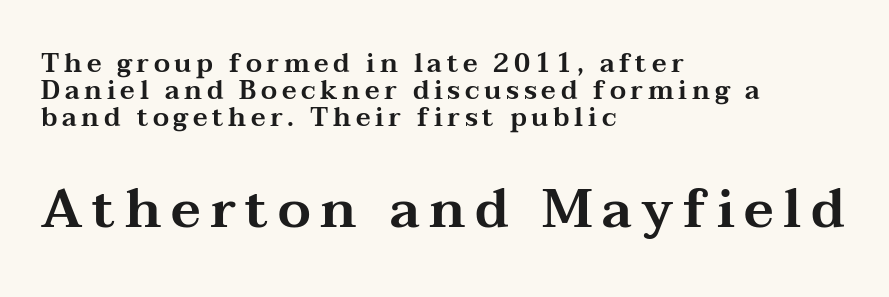
The image shows 53 px wide serif type, upright; set left-aligned, tight line spacing (1.03x), not underlined; the second (bottom) block is 2.04x larger; medium stroke contrast and a medium x-height.
